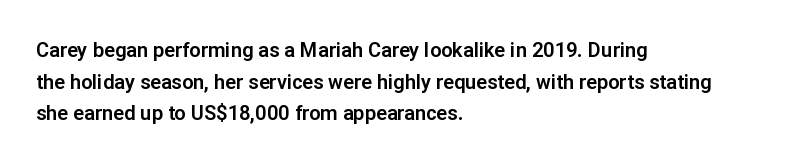
The image shows 20 px text type, upright; set left-aligned, normal line spacing (1.58x), normal letter spacing, not underlined.
